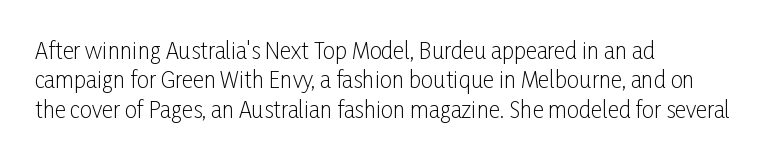
{"italic": "no", "bold": "no", "underline": "no", "align": "left", "line_spacing": "normal", "line_spacing_ratio": 1.34, "letter_spacing": "normal", "letter_spacing_em": 0.0, "glyph_px": 22}
